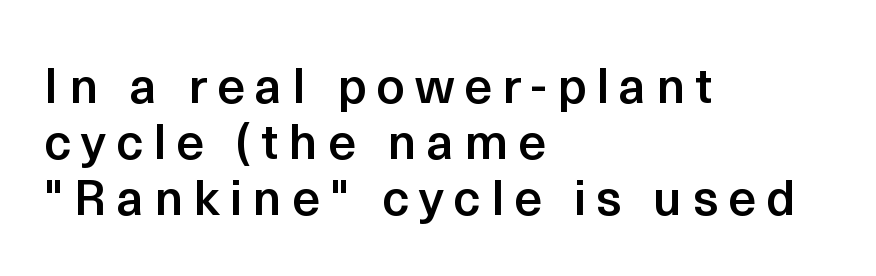
Q: Is the text bold? A: Semi-bold.
Q: Is the text italic (slanted)? A: No, it is upright.
Q: Is the typeface a serif or a sans-serif typeface? A: Sans-serif.
Q: Is the text underlined? A: No.
Q: How is the paragraph aligned? A: Left-aligned.
Q: Is the spacing between letters normal or unusually wide? A: Unusually wide.
Q: Is the spacing between lines tight, normal or loose? A: Tight.
Q: Width (condensed, normal, or wide)? A: Normal.
Q: x-height? A: Medium.
Q: Monospaced? A: No.
